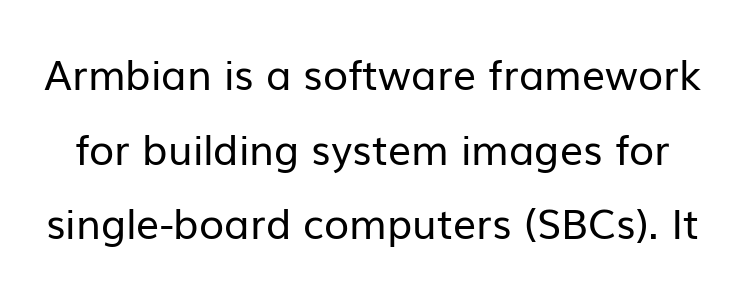
No extra tracking has been applied to these lines. Is this a sans? Yes — the strokes have no serifs. Spacing verdict: proportional, widths tailored to each character. Stem width sits at or under what a default text font uses. Any mark beneath the type? The region is blank.
